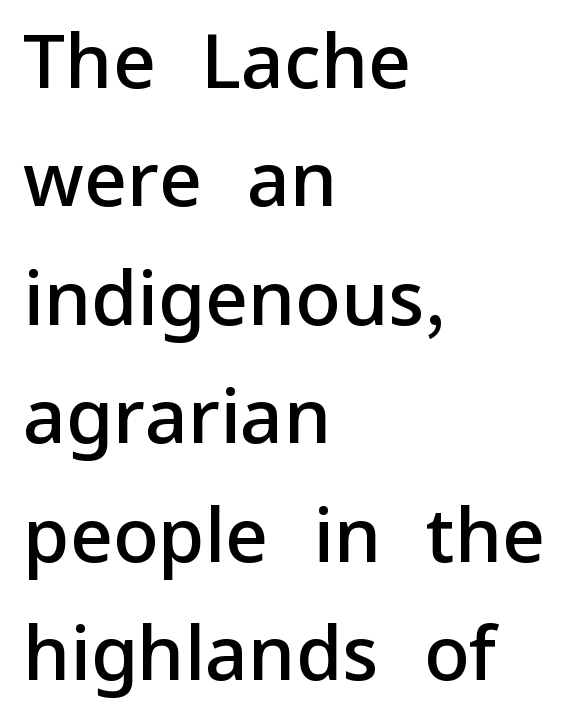
Q: Is the text bold? A: Semi-bold.
Q: Is the text italic (slanted)? A: No, it is upright.
Q: Is the typeface a serif or a sans-serif typeface? A: Sans-serif.
Q: Is the text underlined? A: No.
Q: How is the paragraph aligned? A: Left-aligned.
Q: Is the spacing between letters normal or unusually wide? A: Normal.
Q: Is the spacing between lines tight, normal or loose? A: Normal.
Q: Width (condensed, normal, or wide)? A: Normal.
Q: Stroke contrast? A: Low.
Q: x-height? A: Medium.
Q: Monospaced? A: No.
